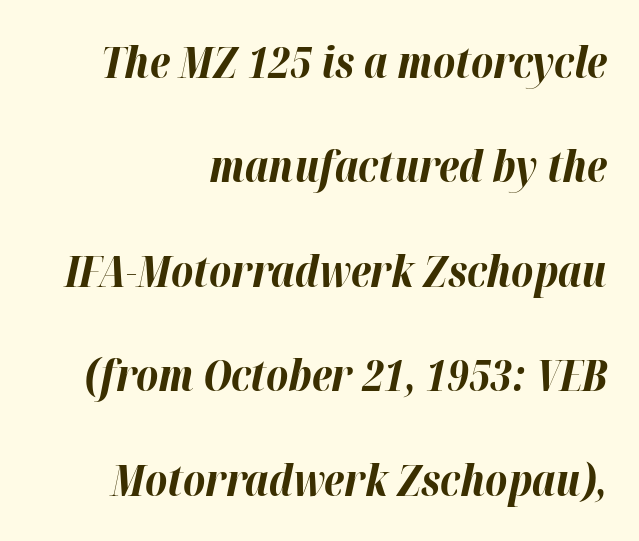
Q: Is the text bold? A: Yes.
Q: Is the text italic (slanted)? A: Yes, it leans right by about 12 degrees.
Q: Is the text underlined? A: No.
Q: How is the paragraph aligned? A: Right-aligned.
Q: Is the spacing between letters normal or unusually wide? A: Normal.
Q: Is the spacing between lines tight, normal or loose? A: Loose.
Q: Width (condensed, normal, or wide)? A: Normal.
Q: Stroke contrast? A: High.
Q: x-height? A: Medium.
Q: Monospaced? A: No.
